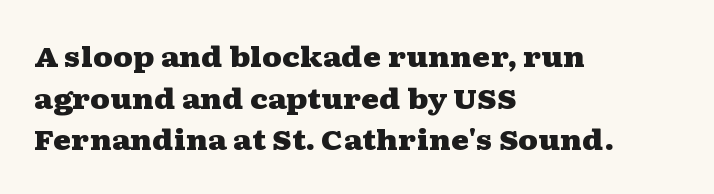
{"serif": "yes", "italic": "no", "bold": "yes", "weight": "heavy", "width": "wide", "stroke_contrast": "medium", "x_height": "medium", "monospaced": "no", "underline": "no", "align": "left", "line_spacing": "normal", "line_spacing_ratio": 1.49, "letter_spacing": "normal", "letter_spacing_em": 0.0, "glyph_px": 28}
